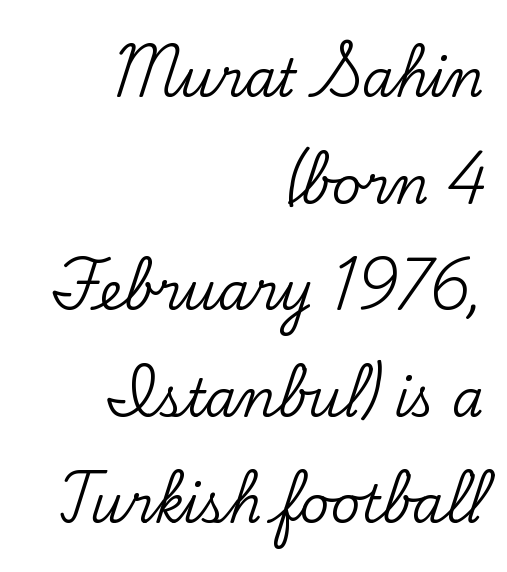
The letters carry serifs — small finishing strokes at the ends of their stems. Looks like regular typesetting: each glyph gets only the width it needs. The leading is generous, giving the passage an open texture. Horizontal alignment here is rightward, an uncommon choice for prose.
